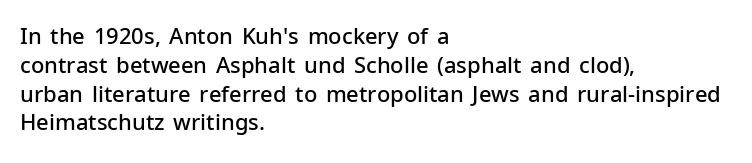
The image shows 22 px text type, upright; set left-aligned, normal line spacing (1.31x), normal letter spacing, not underlined.
